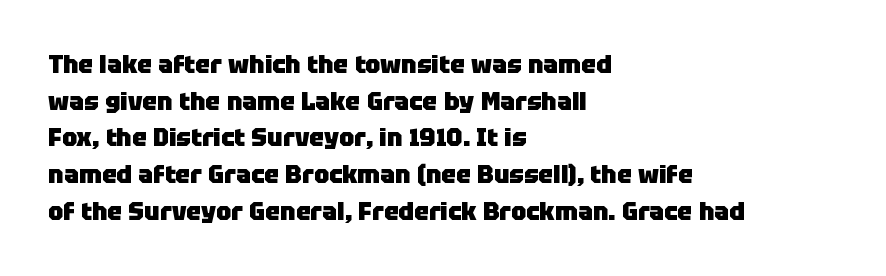
Q: Is the text bold? A: Yes.
Q: Is the text italic (slanted)? A: No, it is upright.
Q: Is the text underlined? A: No.
Q: How is the paragraph aligned? A: Left-aligned.
Q: Is the spacing between letters normal or unusually wide? A: Normal.
Q: Is the spacing between lines tight, normal or loose? A: Normal.
